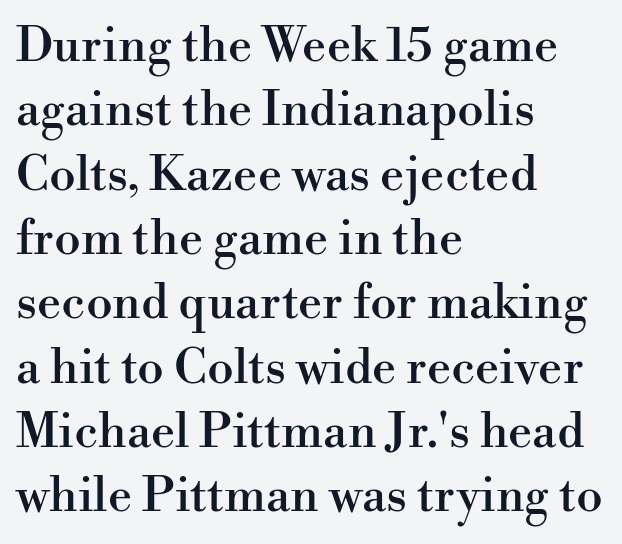
{"serif": "yes", "italic": "no", "width": "normal", "stroke_contrast": "high", "x_height": "small", "monospaced": "no", "underline": "no", "align": "left", "line_spacing": "normal", "line_spacing_ratio": 1.34, "letter_spacing": "normal", "letter_spacing_em": 0.0, "glyph_px": 48}
